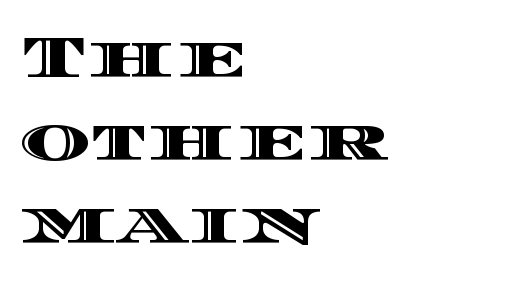
The image shows 60 px wide type, upright; set left-aligned, normal line spacing (1.38x), normal letter spacing, not underlined; a large x-height.
